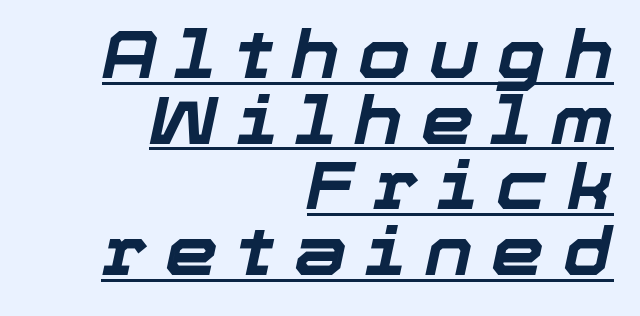
Q: Is the text bold? A: Yes.
Q: Is the text italic (slanted)? A: Yes, it leans right by about 12 degrees.
Q: Is the text underlined? A: Yes.
Q: How is the paragraph aligned? A: Right-aligned.
Q: Is the spacing between letters normal or unusually wide? A: Unusually wide.
Q: Is the spacing between lines tight, normal or loose? A: Tight.
Q: Width (condensed, normal, or wide)? A: Normal.
Q: Stroke contrast? A: Low.
Q: x-height? A: Medium.
Q: Monospaced? A: No.
